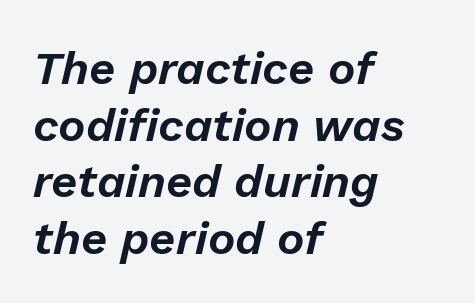
The passage shown is typed in a proportional face where columns would drift. The font's italic variant was chosen for this text. Glance below the letters and you will spot only blank space. This rendering uses left alignment, leaving the right contour irregular. Nothing unusual about the tracking: characters are spaced as the font intends.
